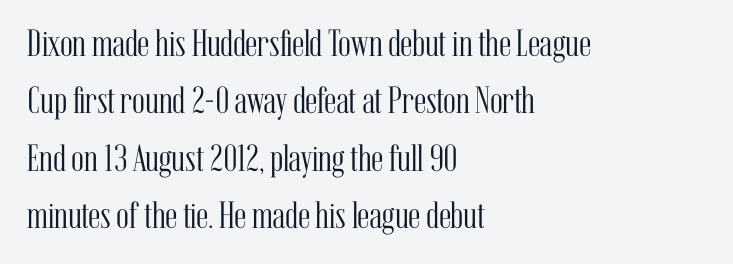
The image shows 38 px light, condensed serif type, upright; set left-aligned, normal line spacing (1.51x), normal letter spacing, not underlined; medium stroke contrast and a medium x-height.
